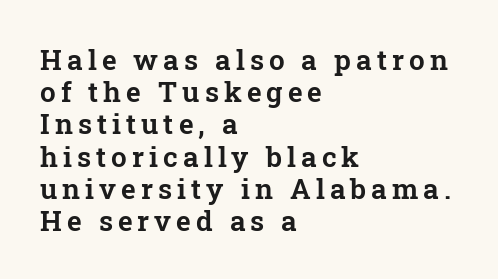
{"serif": "yes", "italic": "no", "width": "normal", "stroke_contrast": "low", "x_height": "medium", "monospaced": "no", "underline": "no", "align": "left", "line_spacing": "tight", "line_spacing_ratio": 1.15, "glyph_px": 28}
